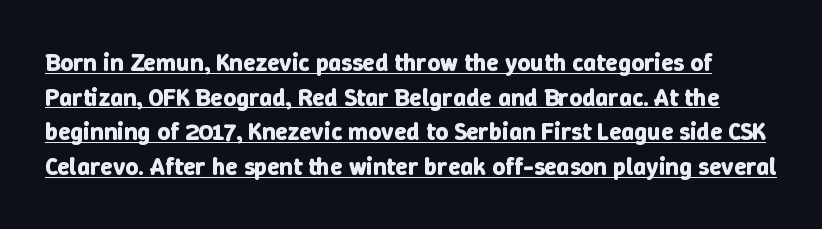
A baseline rule has been typeset under these characters. Compared with typical paragraphs, the rows here are spaced about the same. Caption: standard tracking, unaltered. Tall strokes in this sample are plumb rather than angled. These lines carry a lot of weight — the face is fully bold.
